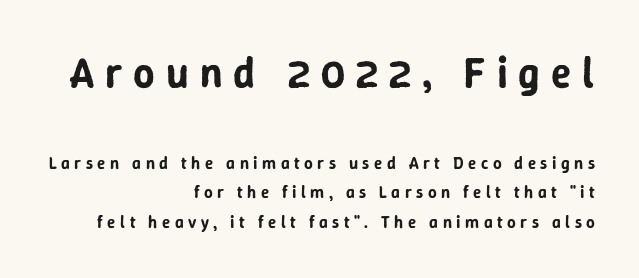
The image shows 42 px sans-serif type, upright; set right-aligned, line spacing 1.74x, unusually wide letter spacing (+0.26 em), not underlined; the first (top) block is 2.47x larger; low stroke contrast and a medium x-height.
